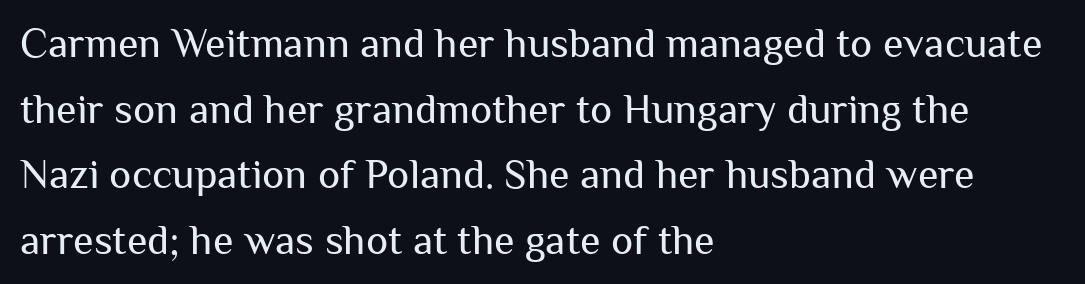
Q: Is the text bold? A: No.
Q: Is the text italic (slanted)? A: No, it is upright.
Q: Is the typeface a serif or a sans-serif typeface? A: Sans-serif.
Q: Is the text underlined? A: No.
Q: How is the paragraph aligned? A: Left-aligned.
Q: Is the spacing between letters normal or unusually wide? A: Normal.
Q: Is the spacing between lines tight, normal or loose? A: Normal.
Q: Width (condensed, normal, or wide)? A: Normal.
Q: Stroke contrast? A: Medium.
Q: x-height? A: Medium.
Q: Monospaced? A: No.
